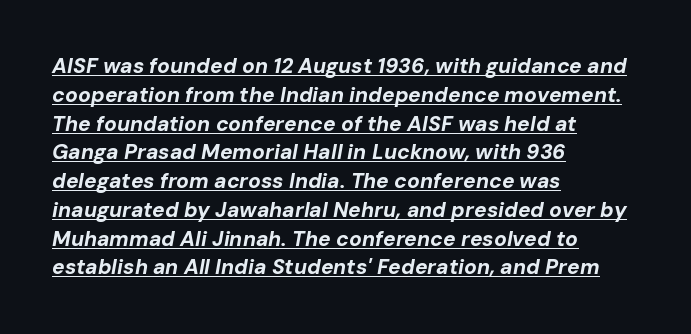
Q: Is the text bold? A: Yes.
Q: Is the text italic (slanted)? A: Yes, it leans right by about 10 degrees.
Q: Is the text underlined? A: Yes.
Q: How is the paragraph aligned? A: Left-aligned.
Q: Is the spacing between letters normal or unusually wide? A: Normal.
Q: Is the spacing between lines tight, normal or loose? A: Normal.
